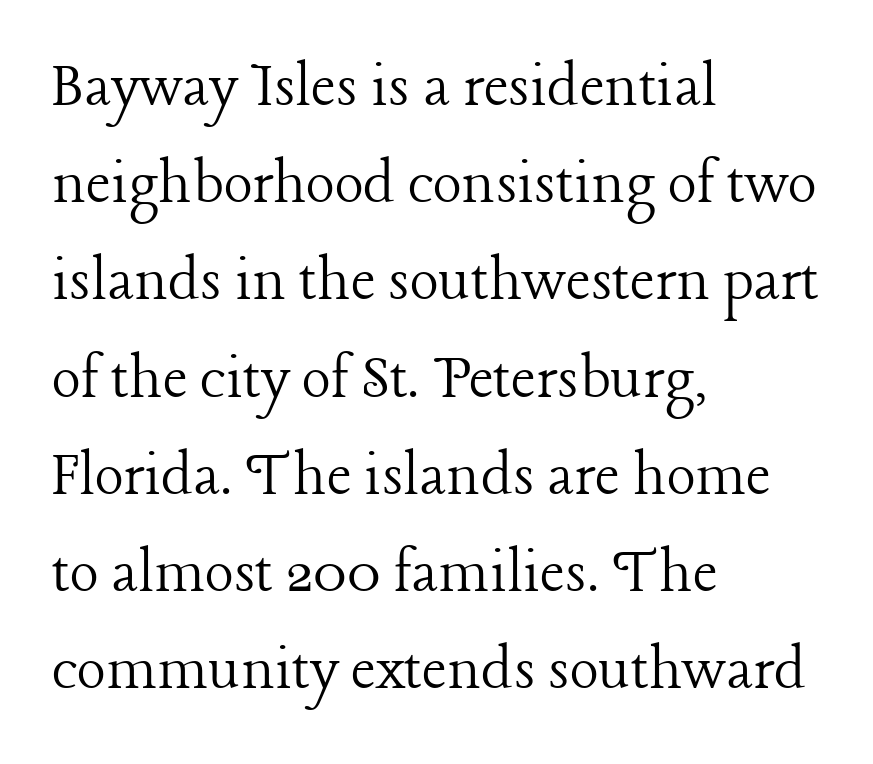
The image shows 68 px light serif type, upright; set left-aligned, normal line spacing (1.43x), normal letter spacing, not underlined; low stroke contrast and a medium x-height.
